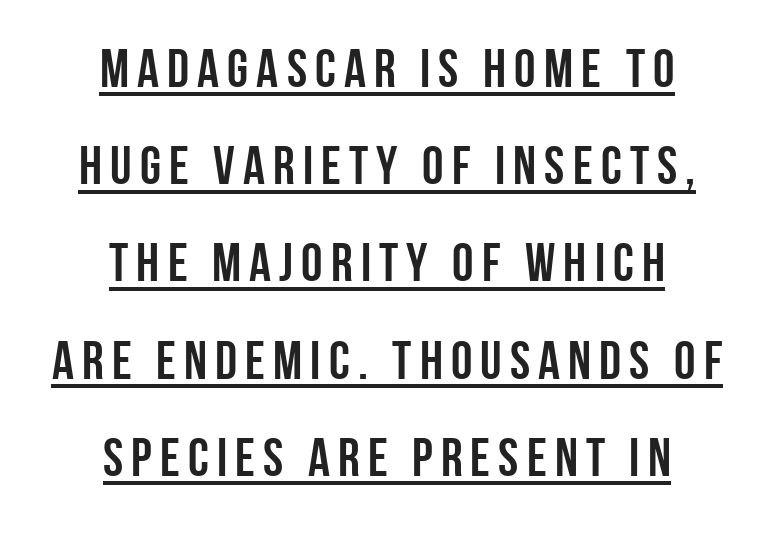
{"serif": "no", "italic": "no", "bold": "yes", "weight": "semibold", "width": "condensed", "stroke_contrast": "low", "x_height": "large", "monospaced": "no", "underline": "yes", "align": "center", "line_spacing_ratio": 1.8, "glyph_px": 54}
